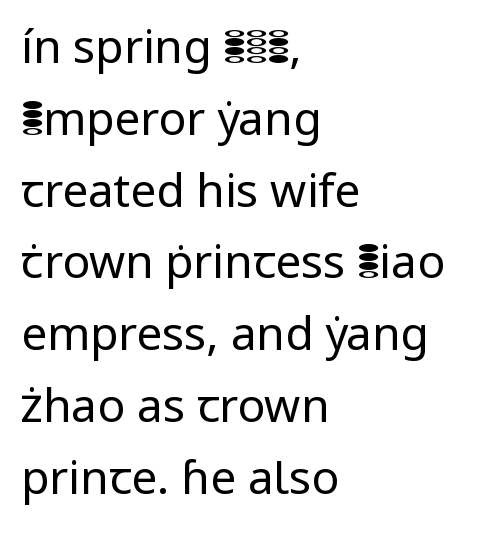
Q: Is the text bold? A: No.
Q: Is the text italic (slanted)? A: No, it is upright.
Q: Is the typeface a serif or a sans-serif typeface? A: Sans-serif.
Q: Is the text underlined? A: No.
Q: How is the paragraph aligned? A: Left-aligned.
Q: Is the spacing between letters normal or unusually wide? A: Normal.
Q: Is the spacing between lines tight, normal or loose? A: Normal.
Q: Width (condensed, normal, or wide)? A: Normal.
Q: Stroke contrast? A: Low.
Q: x-height? A: Medium.
Q: Monospaced? A: No.
